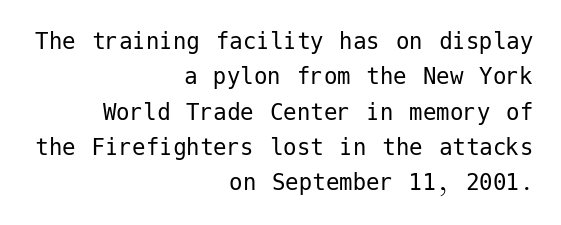
Regular leading. The letters look calm and open, with moderate or lighter stems. Spacing between characters is what you'd get straight out of the box. Notice how the stems are strictly vertical — no italics here. Visually the block forms a straight wall on the right and a jagged coastline on the left.
